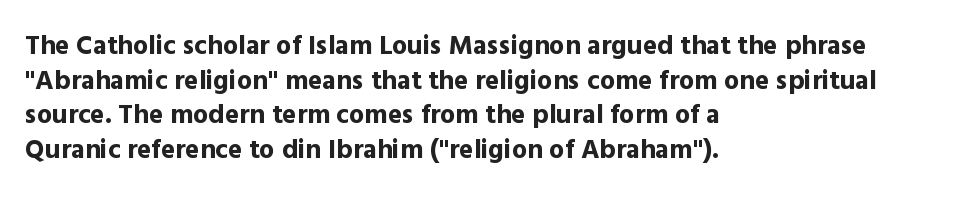
The image shows 27 px bold type, upright; set left-aligned, normal line spacing (1.28x), normal letter spacing, not underlined.
